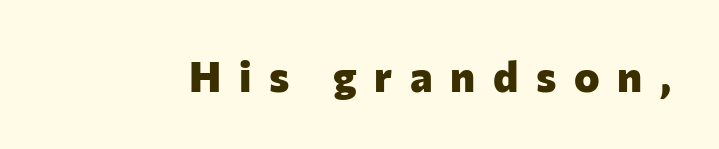
Looks like regular typesetting: each glyph gets only the width it needs. Display-style spreading of the glyphs; the letterfit is very open. Do the letters lean? They stand straight. Typesetter's note: full bold, strokes at maximum text heaviness. You can tell from the bare stems that sans-serif type was used. The foot of each line stays bare and open.
